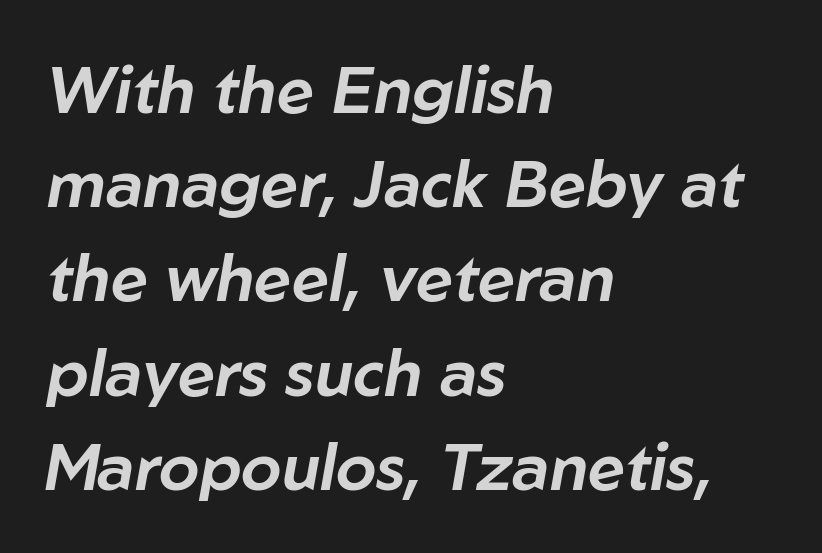
Q: Is the text italic (slanted)? A: Yes, it leans right by about 10 degrees.
Q: Is the text underlined? A: No.
Q: How is the paragraph aligned? A: Left-aligned.
Q: Is the spacing between letters normal or unusually wide? A: Normal.
Q: Is the spacing between lines tight, normal or loose? A: Normal.
Q: Width (condensed, normal, or wide)? A: Normal.
Q: Stroke contrast? A: Low.
Q: x-height? A: Medium.
Q: Monospaced? A: No.
